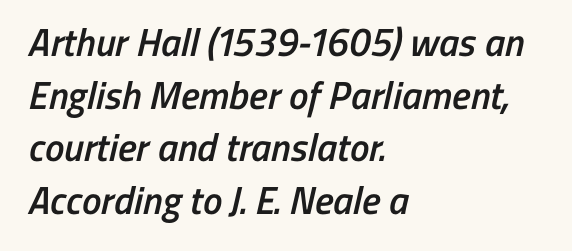
The image shows 39 px semibold, condensed sans-serif type; set left-aligned, normal line spacing (1.35x), normal letter spacing, not underlined; low stroke contrast and a medium x-height.
